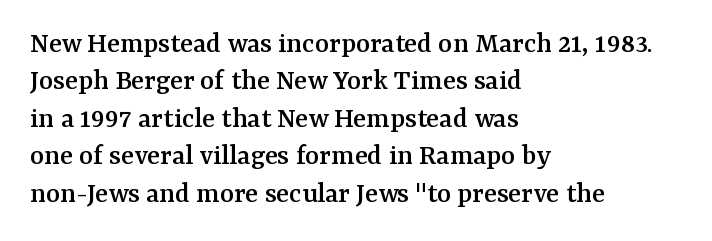
Q: Is the text italic (slanted)? A: No, it is upright.
Q: Is the typeface a serif or a sans-serif typeface? A: Serif.
Q: Is the text underlined? A: No.
Q: How is the paragraph aligned? A: Left-aligned.
Q: Is the spacing between letters normal or unusually wide? A: Normal.
Q: Is the spacing between lines tight, normal or loose? A: Normal.
Q: Width (condensed, normal, or wide)? A: Normal.
Q: Stroke contrast? A: Medium.
Q: x-height? A: Medium.
Q: Monospaced? A: No.
